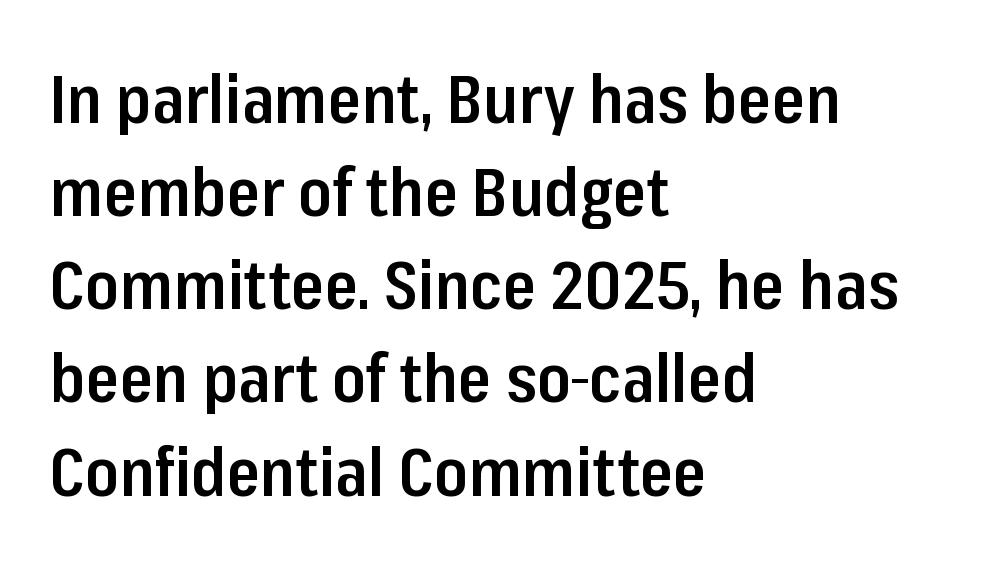
The image shows 68 px semibold, condensed sans-serif type, upright; set left-aligned, normal line spacing (1.37x), normal letter spacing, not underlined; low stroke contrast and a medium x-height.
